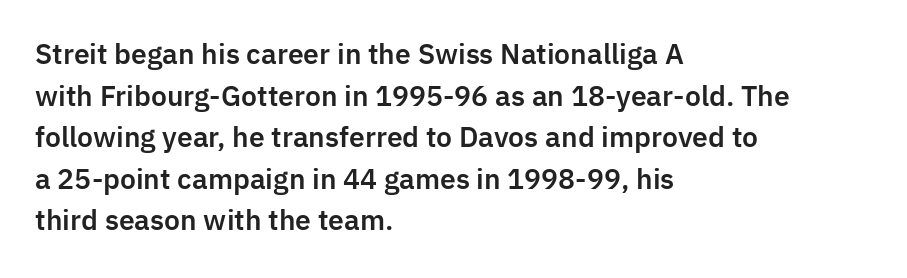
A typesetter would call this zero additional tracking. Line beginnings align vertically; line endings do not. The leading is moderate, giving the passage an even texture. No italicization has been applied; the sample stays upright. This rendering features lettering with no underline.
